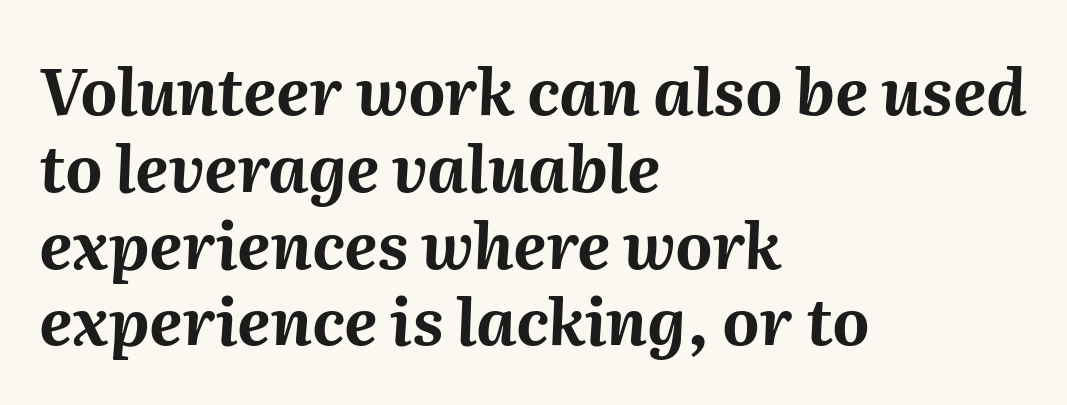
Note the varied advance widths — an 'i' is clearly narrower than an 'm'. Short note: letters normally spaced. Beneath every word, the page is bare. Heavy-handed strokes throughout: this text is bold. These lines were composed using italics. Horizontal alignment here is leftward, the default for most running prose.
